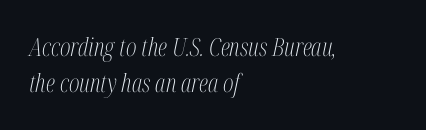
Q: Is the text bold? A: No.
Q: Is the text italic (slanted)? A: Yes, it leans right by about 12 degrees.
Q: Is the text underlined? A: No.
Q: How is the paragraph aligned? A: Left-aligned.
Q: Is the spacing between letters normal or unusually wide? A: Normal.
Q: Is the spacing between lines tight, normal or loose? A: Normal.
